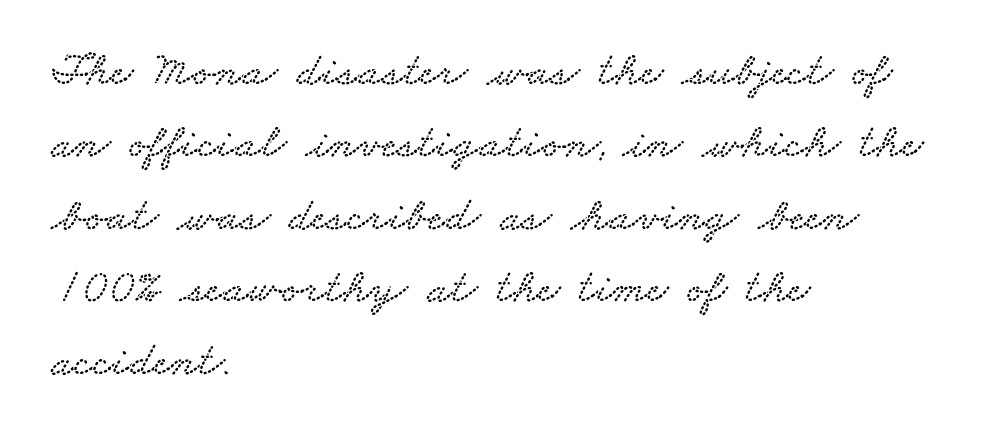
{"serif": "yes", "width": "wide", "stroke_contrast": "low", "x_height": "small", "monospaced": "no", "underline": "no", "align": "left", "line_spacing": "normal", "line_spacing_ratio": 1.51, "letter_spacing": "normal", "letter_spacing_em": 0.0, "glyph_px": 48}
